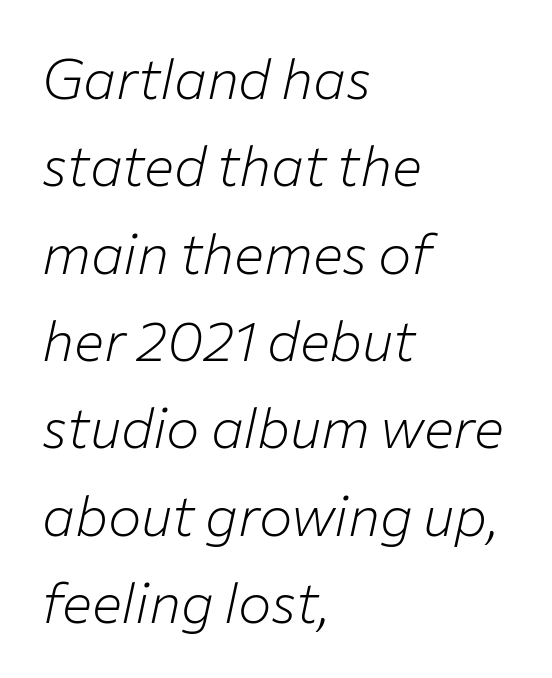
This is not heavy type; no bold has been used. Quick note: underline off. Standard letterfit; no display-style spreading of the glyphs. Regular leading. Alignment: flush left.
